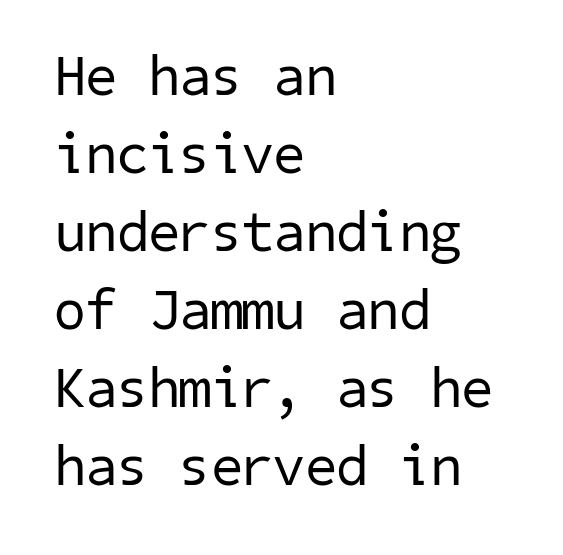
{"serif": "no", "bold": "no", "weight": "regular", "width": "normal", "stroke_contrast": "low", "x_height": "medium", "underline": "no", "align": "left", "line_spacing": "normal", "line_spacing_ratio": 1.37, "letter_spacing": "normal", "letter_spacing_em": 0.0, "glyph_px": 57}
